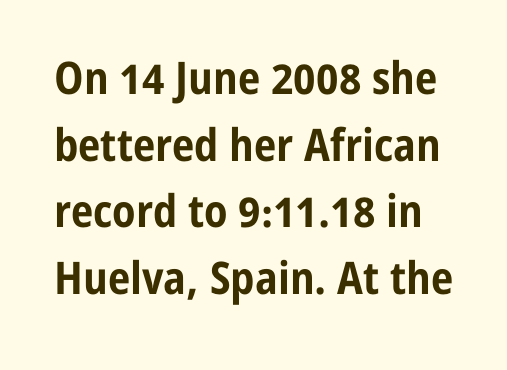
{"serif": "no", "italic": "no", "bold": "yes", "weight": "bold", "width": "condensed", "stroke_contrast": "low", "x_height": "medium", "monospaced": "no", "underline": "no", "line_spacing": "normal", "line_spacing_ratio": 1.48, "letter_spacing": "normal", "letter_spacing_em": 0.0, "glyph_px": 45}
